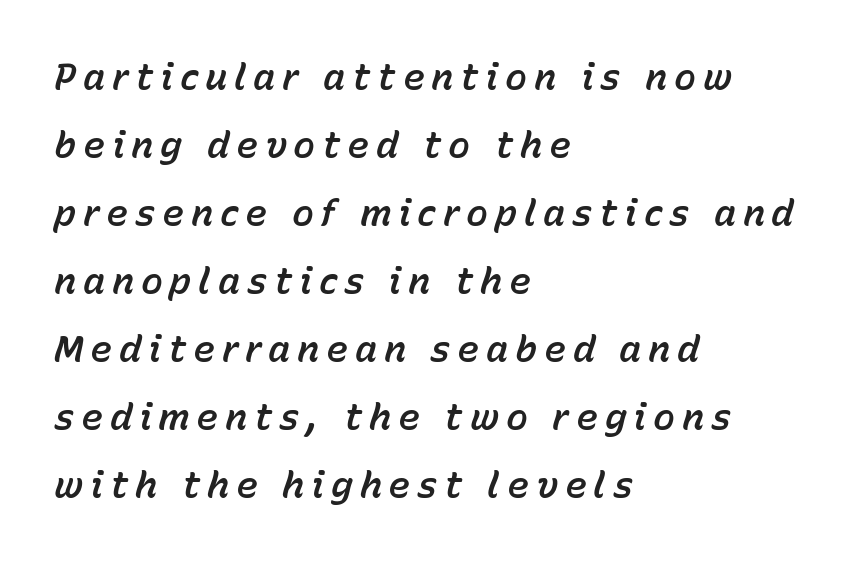
Q: Is the text italic (slanted)? A: Yes, it leans right by about 15 degrees.
Q: Is the text underlined? A: No.
Q: How is the paragraph aligned? A: Left-aligned.
Q: Width (condensed, normal, or wide)? A: Normal.
Q: Stroke contrast? A: Low.
Q: x-height? A: Medium.
Q: Monospaced? A: No.
